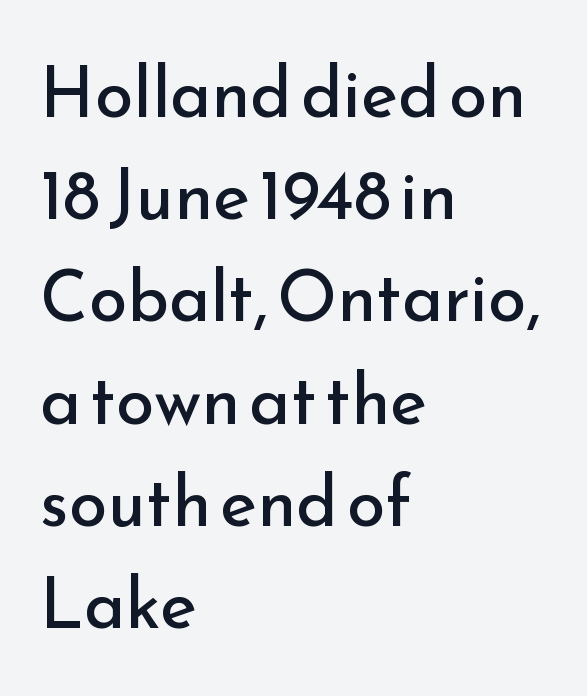
{"serif": "no", "italic": "no", "bold": "no", "weight": "regular", "width": "normal", "stroke_contrast": "low", "x_height": "small", "monospaced": "no", "underline": "no", "align": "left", "line_spacing": "normal", "line_spacing_ratio": 1.46, "letter_spacing": "normal", "letter_spacing_em": 0.0, "glyph_px": 70}
